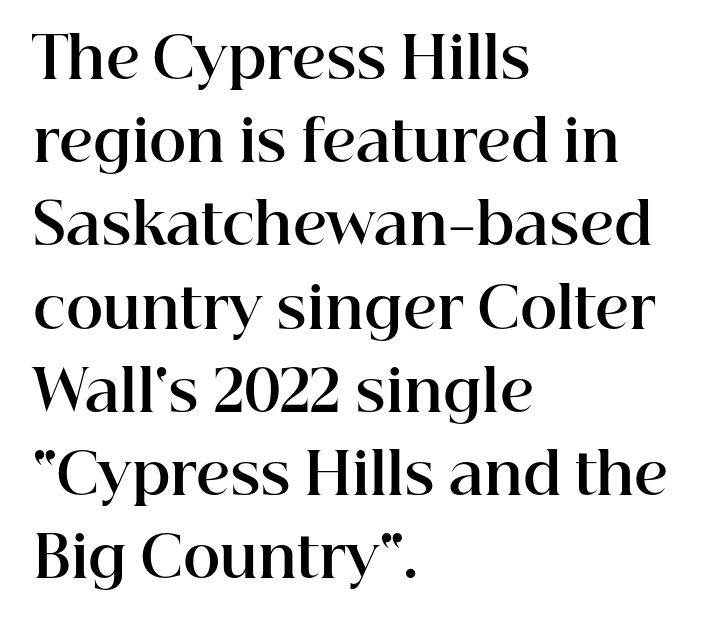
Q: Is the text bold? A: Yes.
Q: Is the text italic (slanted)? A: No, it is upright.
Q: Is the typeface a serif or a sans-serif typeface? A: Serif.
Q: Is the text underlined? A: No.
Q: How is the paragraph aligned? A: Left-aligned.
Q: Is the spacing between letters normal or unusually wide? A: Normal.
Q: Is the spacing between lines tight, normal or loose? A: Normal.
Q: Width (condensed, normal, or wide)? A: Normal.
Q: Stroke contrast? A: High.
Q: x-height? A: Medium.
Q: Monospaced? A: No.
